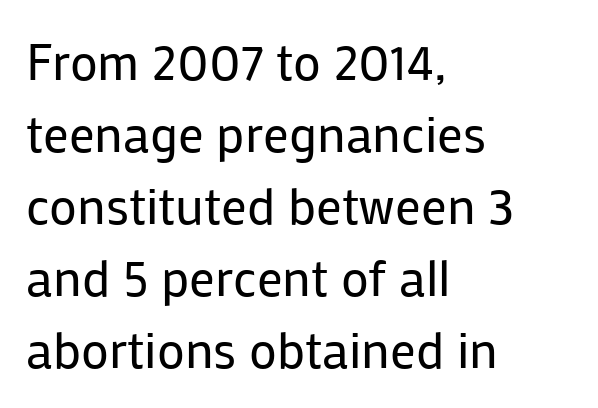
Notice how descenders clear the ascenders below comfortably — that's standard leading. Nothing heavy about these letters — not bold at all. This rendering leaves character spacing at its baseline value. Every character sits straight up, as roman type does.
